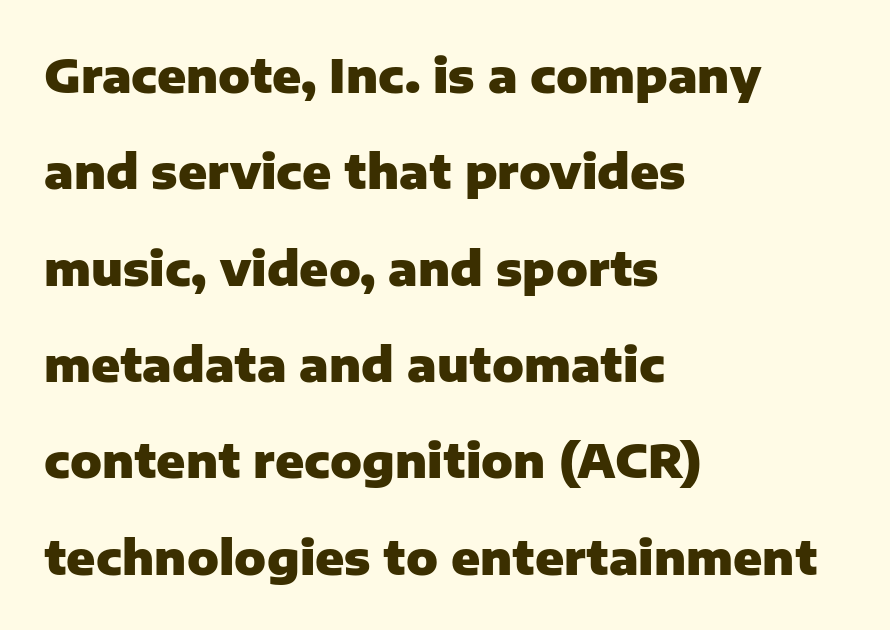
This sample has the flowing, uneven cadence of proportional lettering. Nothing unusual about the tracking: characters are spaced as the font intends. Left-aligned paragraph, ragged on the right. The characters look thick and weighty, a clear bold. The line-height multiplier appears high, well above default.
